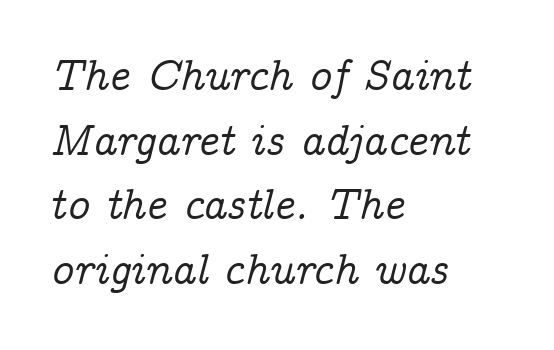
The image shows 44 px serif type, italic (leaning right); set left-aligned, normal line spacing (1.47x), normal letter spacing, not underlined; low stroke contrast and a medium x-height.
